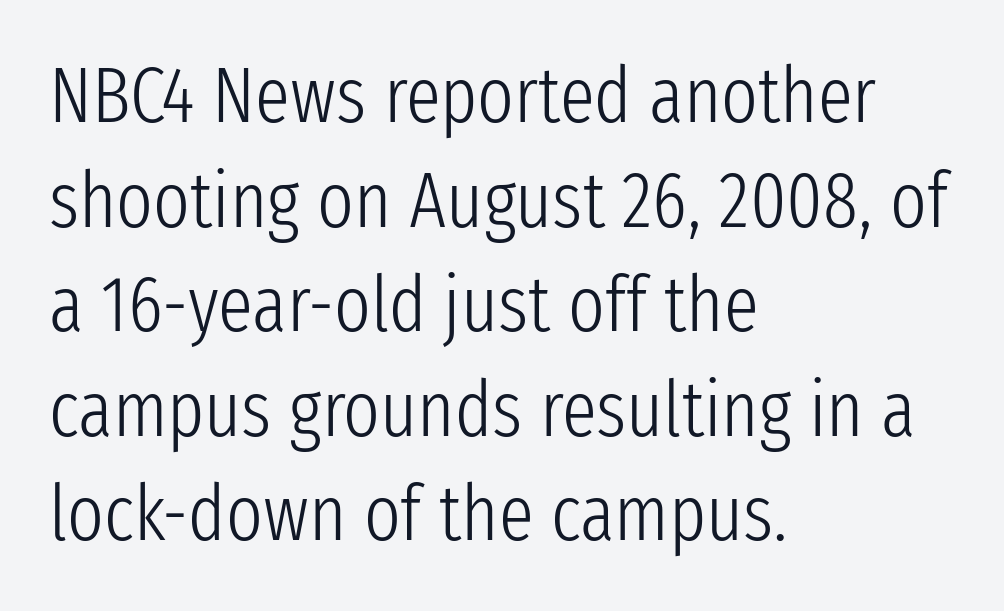
{"serif": "no", "italic": "no", "bold": "no", "weight": "light", "width": "condensed", "stroke_contrast": "low", "x_height": "medium", "monospaced": "no", "underline": "no", "align": "left", "line_spacing": "normal", "line_spacing_ratio": 1.34, "letter_spacing": "normal", "letter_spacing_em": 0.0, "glyph_px": 78}
